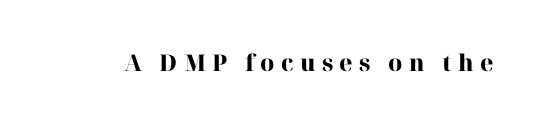
The image shows 23 px bold type, upright; set unusually wide letter spacing (+0.27 em), not underlined.
